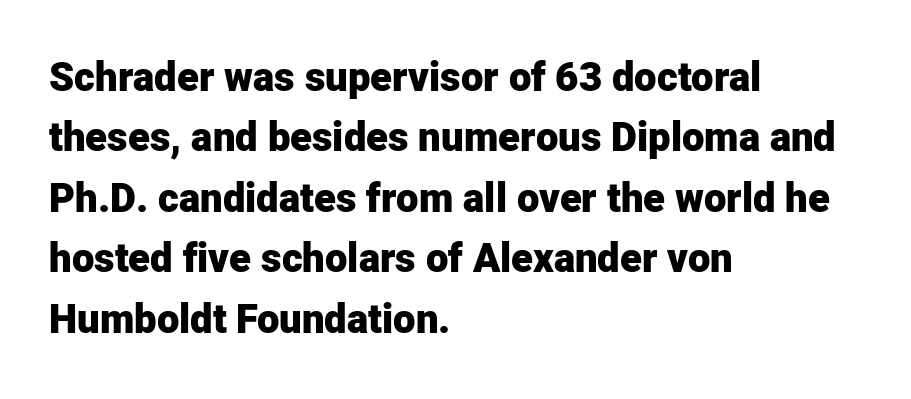
The image shows 40 px heavy sans-serif type, upright; set left-aligned, normal line spacing (1.51x), normal letter spacing, not underlined; low stroke contrast and a medium x-height.
